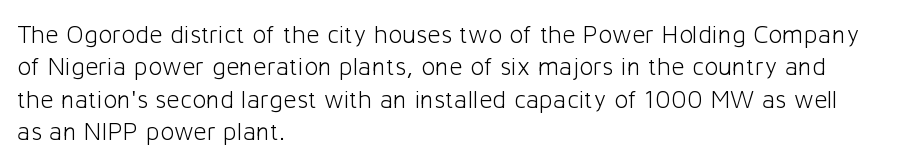
The image shows 26 px text type, upright; set left-aligned, normal line spacing (1.25x), normal letter spacing, not underlined.
